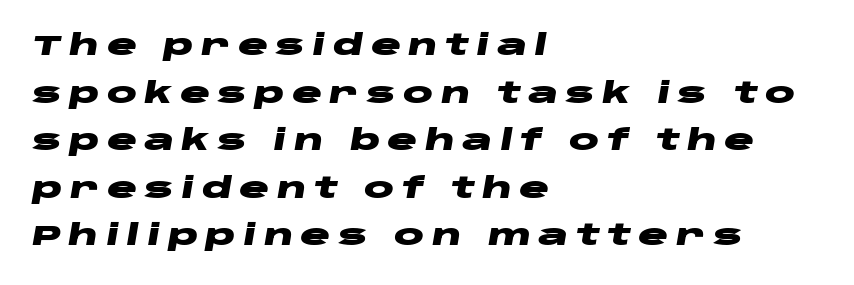
The image shows 28 px heavy, wide type, italic (leaning right); set left-aligned, normal line spacing (1.7x), unusually wide letter spacing (+0.26 em), not underlined; low stroke contrast and a large x-height.
